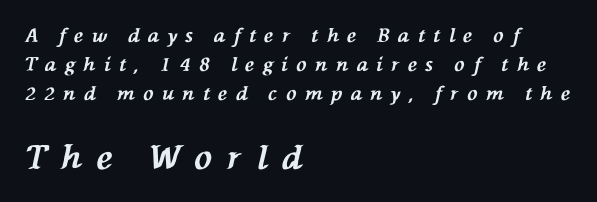
The image shows 33 px bold type, italic (leaning left); set left-aligned, normal line spacing (1.53x), unusually wide letter spacing (+0.45 em), not underlined; the second (bottom) block is 1.74x larger; medium stroke contrast and a medium x-height.
